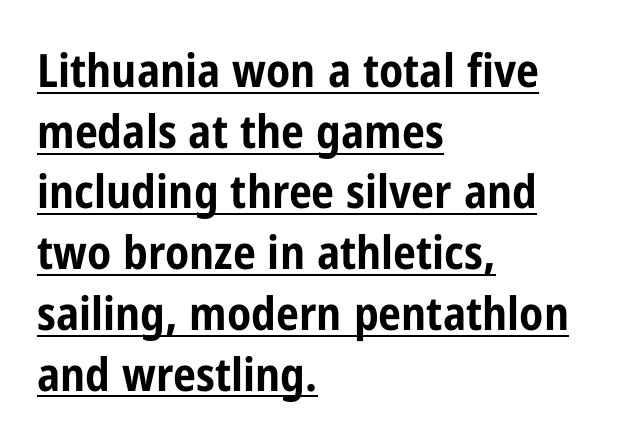
The image shows 46 px bold, condensed sans-serif type, upright; set left-aligned, normal line spacing (1.32x), normal letter spacing, underlined; low stroke contrast and a medium x-height.
